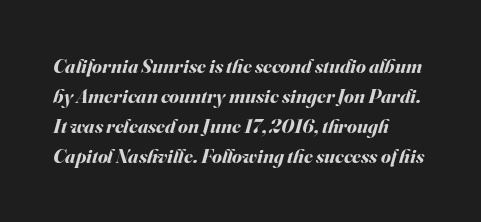
Q: Is the text bold? A: Yes.
Q: Is the text italic (slanted)? A: Yes, it leans right by about 16 degrees.
Q: Is the text underlined? A: No.
Q: How is the paragraph aligned? A: Left-aligned.
Q: Is the spacing between letters normal or unusually wide? A: Normal.
Q: Is the spacing between lines tight, normal or loose? A: Normal.
